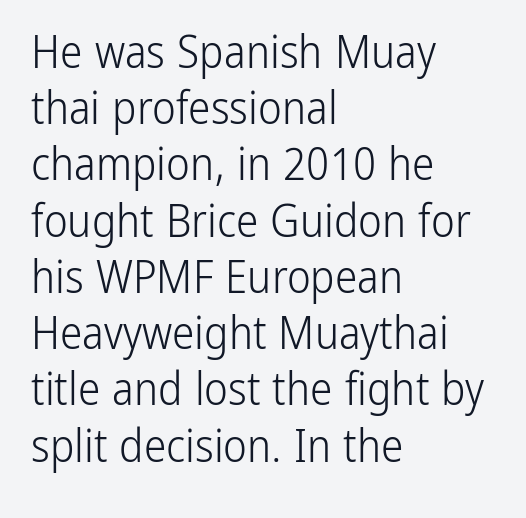
Is the stroke heavy? The answer is a plain regular-or-lighter. Here the designer chose a conventional face with non-uniform glyph widths. Look at the bottom of the vertical strokes: they stop flat, with no serifs. A typesetter would call this leading conventional body-copy spacing. The axis of the letterforms is exactly vertical. This rendering uses left alignment, leaving the right contour irregular.
